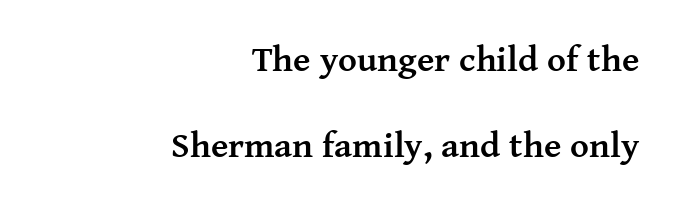
{"serif": "yes", "italic": "no", "bold": "yes", "weight": "semibold", "width": "normal", "stroke_contrast": "medium", "x_height": "medium", "monospaced": "no", "underline": "no", "align": "right", "line_spacing": "loose", "line_spacing_ratio": 2.38, "letter_spacing": "normal", "letter_spacing_em": 0.0, "glyph_px": 36}
